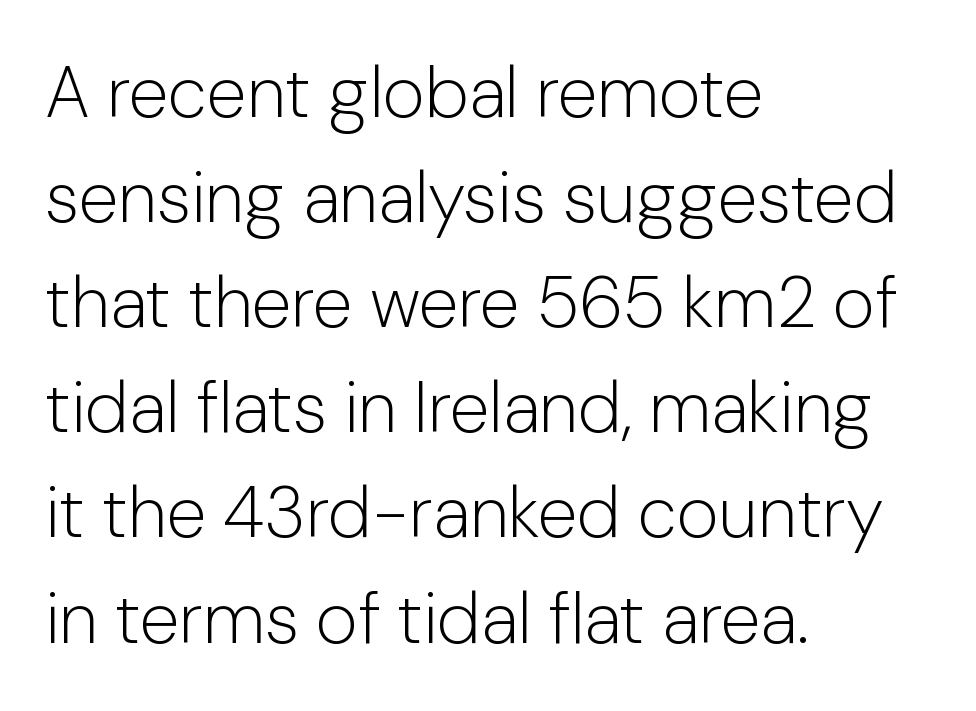
The image shows 72 px light sans-serif type, upright; set left-aligned, normal line spacing (1.46x), normal letter spacing, not underlined; low stroke contrast and a medium x-height.
